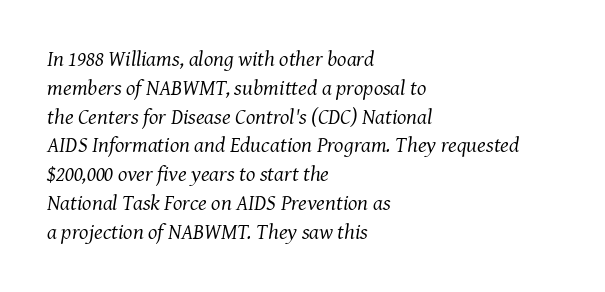
{"italic": "yes", "lean": "right", "slant_degrees": 7, "bold": "no", "underline": "no", "align": "left", "line_spacing": "normal", "line_spacing_ratio": 1.31, "letter_spacing": "normal", "letter_spacing_em": 0.0, "glyph_px": 22}
